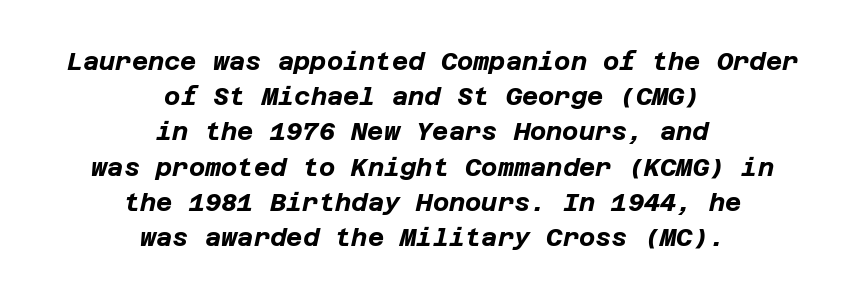
A student would call this center alignment; a typographer would say set centered. What's the leading like? Ordinary, nothing unusual. A full-strength bold gives these letters their thick strokes. Plain, unruled lines of type. Words appear dense and cohesive because spacing is normal.
